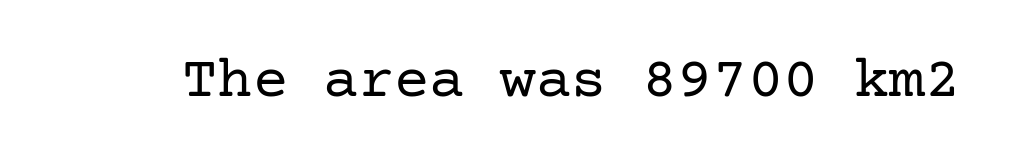
Q: Is the text bold? A: No.
Q: Is the text italic (slanted)? A: No, it is upright.
Q: Is the typeface a serif or a sans-serif typeface? A: Serif.
Q: Is the text underlined? A: No.
Q: Is the spacing between letters normal or unusually wide? A: Normal.
Q: Width (condensed, normal, or wide)? A: Normal.
Q: Stroke contrast? A: Low.
Q: x-height? A: Medium.
